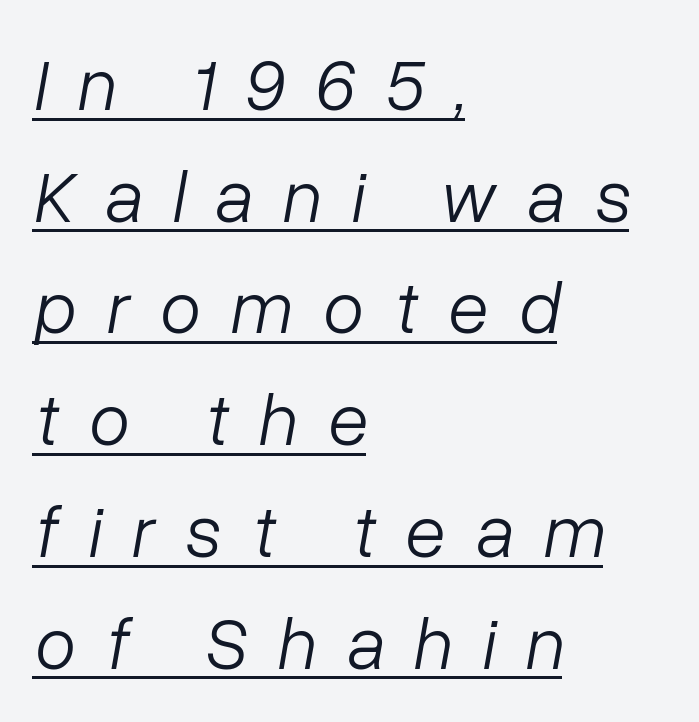
{"italic": "yes", "lean": "right", "slant_degrees": 10, "bold": "no", "weight": "light", "width": "normal", "stroke_contrast": "low", "x_height": "medium", "monospaced": "no", "underline": "yes", "align": "left", "line_spacing": "normal", "line_spacing_ratio": 1.51, "letter_spacing": "wide", "letter_spacing_em": 0.41, "glyph_px": 74}
